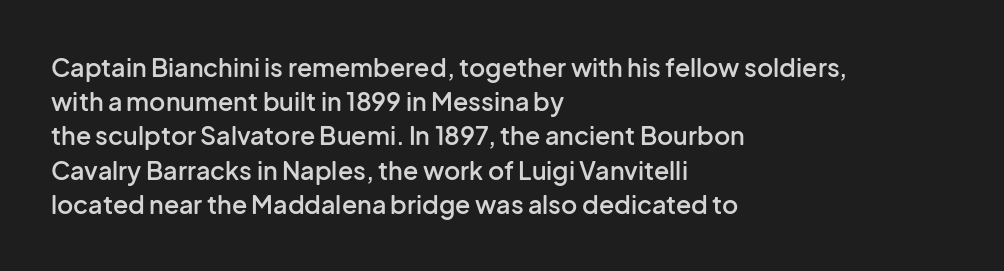
Q: Is the text bold? A: Semi-bold.
Q: Is the text italic (slanted)? A: No, it is upright.
Q: Is the text underlined? A: No.
Q: How is the paragraph aligned? A: Left-aligned.
Q: Is the spacing between letters normal or unusually wide? A: Normal.
Q: Is the spacing between lines tight, normal or loose? A: Normal.
